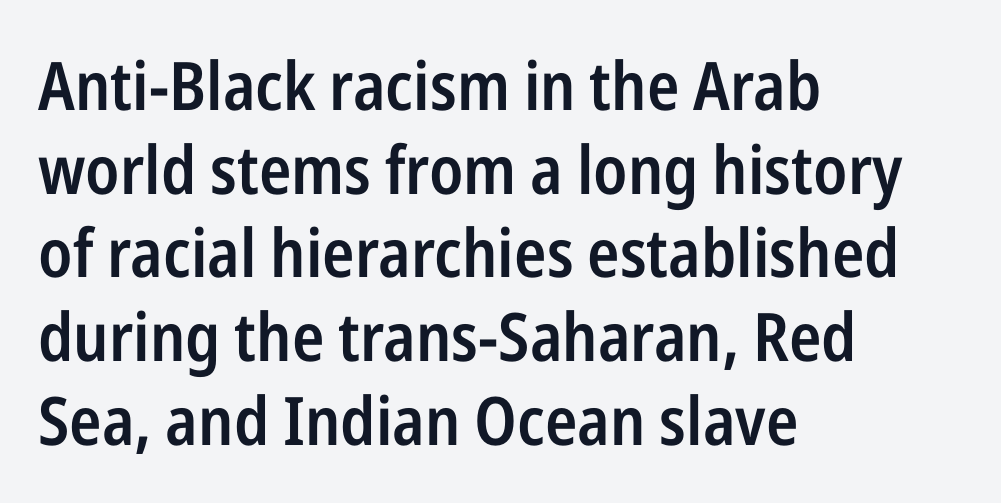
Any mark beneath the type? The region is blank. Regarding leading, the lines here are spaced in the standard way. These lines are rendered in a variable-pitch font. Default kerning and tracking; the words read as compact shapes.
